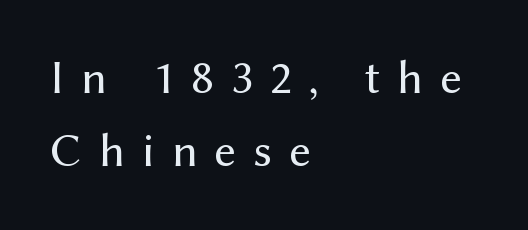
Q: Is the text bold? A: No.
Q: Is the text italic (slanted)? A: No, it is upright.
Q: Is the typeface a serif or a sans-serif typeface? A: Sans-serif.
Q: Is the text underlined? A: No.
Q: How is the paragraph aligned? A: Left-aligned.
Q: Is the spacing between letters normal or unusually wide? A: Unusually wide.
Q: Is the spacing between lines tight, normal or loose? A: Normal.
Q: Width (condensed, normal, or wide)? A: Normal.
Q: Stroke contrast? A: Medium.
Q: x-height? A: Medium.
Q: Monospaced? A: No.
